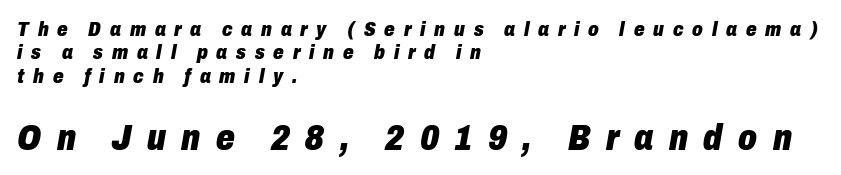
The following chunk of copy outweighs the initial chunk in type size. The letterforms stand isolated, each surrounded by extra space. Compared with typical paragraphs, the rows here are closer together. The specimen reads as italic at a glance.
